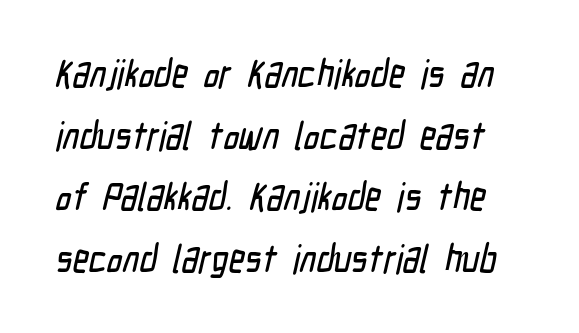
You can tell from the bare stems that sans-serif type was used. A typesetter would call this leading conventional body-copy spacing. Spacing verdict: proportional, widths tailored to each character. Letters rest on an invisible, unmarked baseline.
